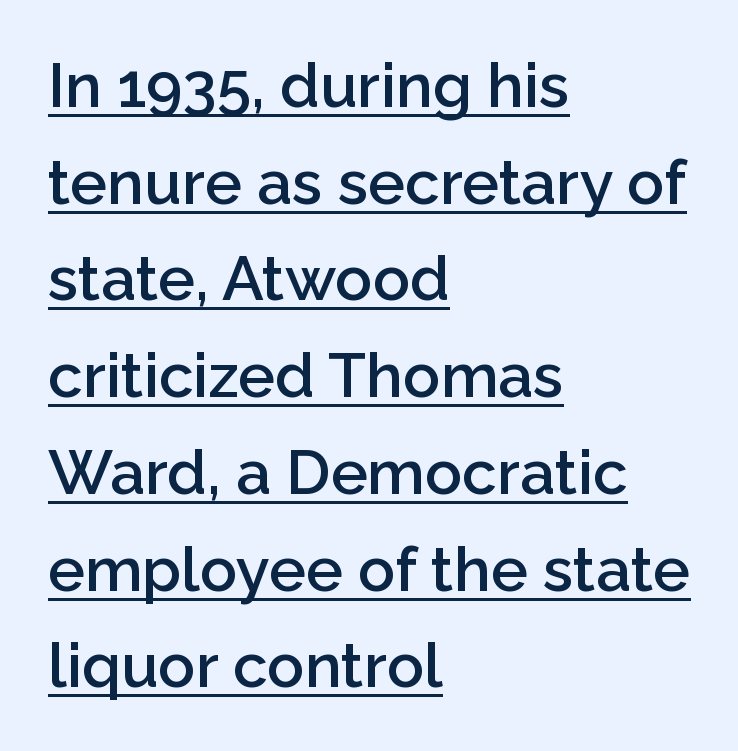
Spacing verdict: proportional, widths tailored to each character. This sample uses an upright cut, with every glyph sitting square on the baseline. The font family rendered here belongs to the sans-serif group. Default kerning and tracking; the words read as compact shapes.
